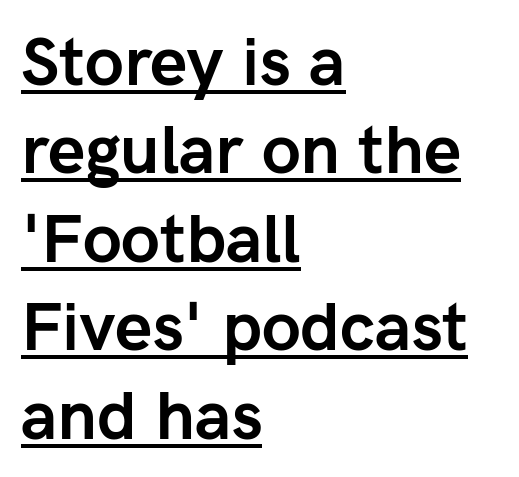
Q: Is the text bold? A: Yes.
Q: Is the text italic (slanted)? A: No, it is upright.
Q: Is the typeface a serif or a sans-serif typeface? A: Sans-serif.
Q: Is the text underlined? A: Yes.
Q: How is the paragraph aligned? A: Left-aligned.
Q: Is the spacing between letters normal or unusually wide? A: Normal.
Q: Is the spacing between lines tight, normal or loose? A: Normal.
Q: Width (condensed, normal, or wide)? A: Normal.
Q: Stroke contrast? A: Low.
Q: x-height? A: Medium.
Q: Monospaced? A: No.
